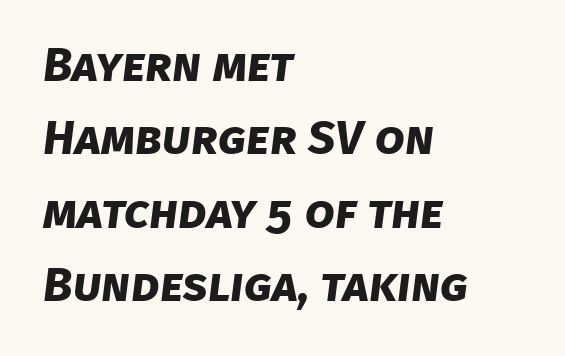
The image shows 48 px bold sans-serif type; set left-aligned, normal line spacing (1.53x), normal letter spacing, not underlined; low stroke contrast and a large x-height.
